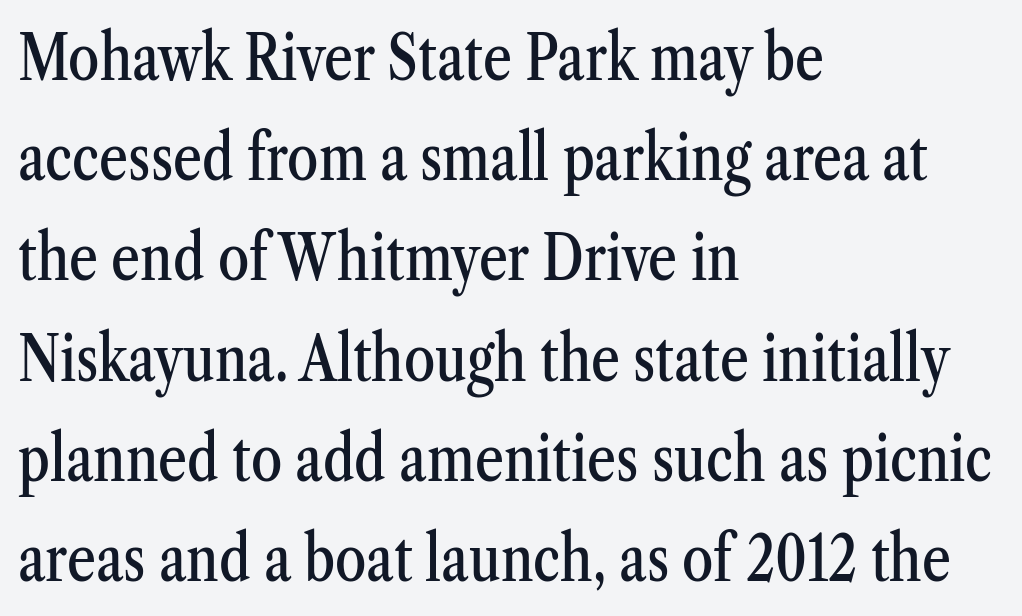
{"serif": "yes", "italic": "no", "width": "condensed", "stroke_contrast": "medium", "x_height": "medium", "monospaced": "no", "underline": "no", "align": "left", "line_spacing": "normal", "line_spacing_ratio": 1.59, "letter_spacing": "normal", "letter_spacing_em": 0.0, "glyph_px": 63}
